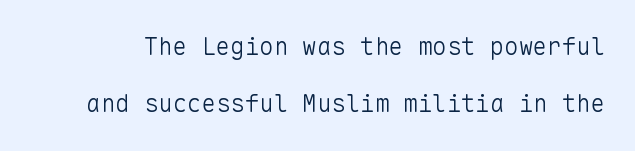
{"italic": "no", "bold": "no", "underline": "no", "line_spacing": "loose", "line_spacing_ratio": 2.39, "letter_spacing": "normal", "letter_spacing_em": 0.0, "glyph_px": 24}
